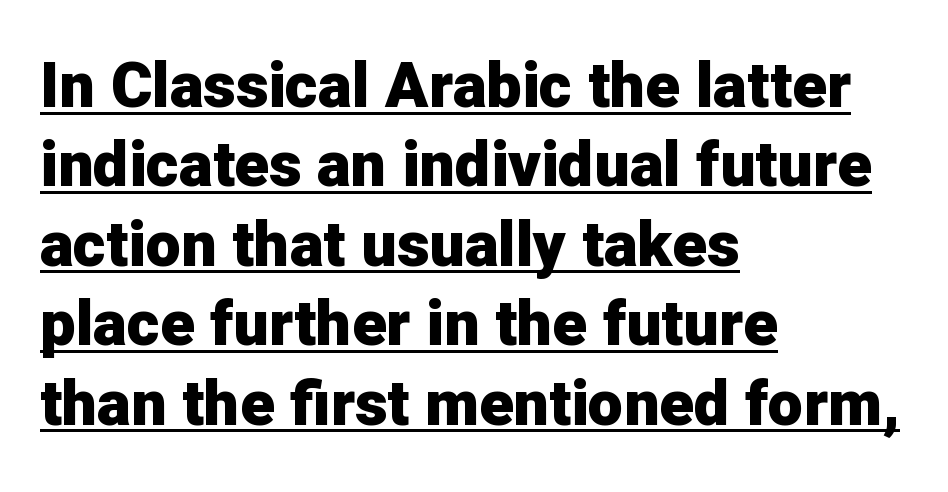
{"serif": "no", "italic": "no", "bold": "yes", "weight": "heavy", "width": "normal", "stroke_contrast": "low", "x_height": "medium", "monospaced": "no", "underline": "yes", "align": "left", "line_spacing": "normal", "line_spacing_ratio": 1.26, "letter_spacing": "normal", "letter_spacing_em": 0.0, "glyph_px": 63}
